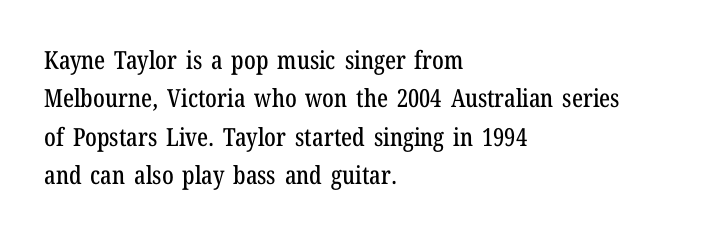
Q: Is the text italic (slanted)? A: No, it is upright.
Q: Is the text underlined? A: No.
Q: How is the paragraph aligned? A: Left-aligned.
Q: Is the spacing between letters normal or unusually wide? A: Normal.
Q: Is the spacing between lines tight, normal or loose? A: Normal.
